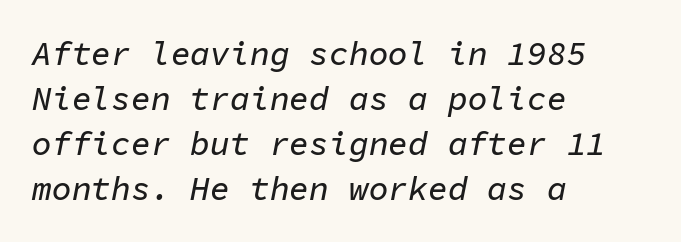
Casual observation: everything's shoved over to the left. The letters march in equal steps, a hallmark of fixed-pitch type. Standard letterfit; no display-style spreading of the glyphs. Lines of text with bare space underneath.
